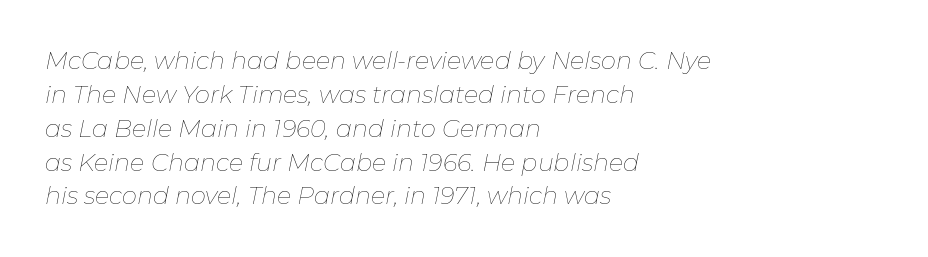
{"italic": "yes", "lean": "right", "slant_degrees": 11, "bold": "no", "underline": "no", "align": "left", "line_spacing": "normal", "line_spacing_ratio": 1.41, "letter_spacing": "normal", "letter_spacing_em": 0.0, "glyph_px": 24}
